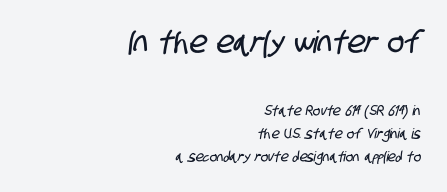
{"serif": "no", "width": "condensed", "stroke_contrast": "low", "x_height": "large", "monospaced": "no", "underline": "no", "align": "right", "line_spacing": "normal", "line_spacing_ratio": 1.65, "letter_spacing": "normal", "letter_spacing_em": 0.0, "larger_block": "first", "size_ratio": 2.21, "glyph_px": 31}
